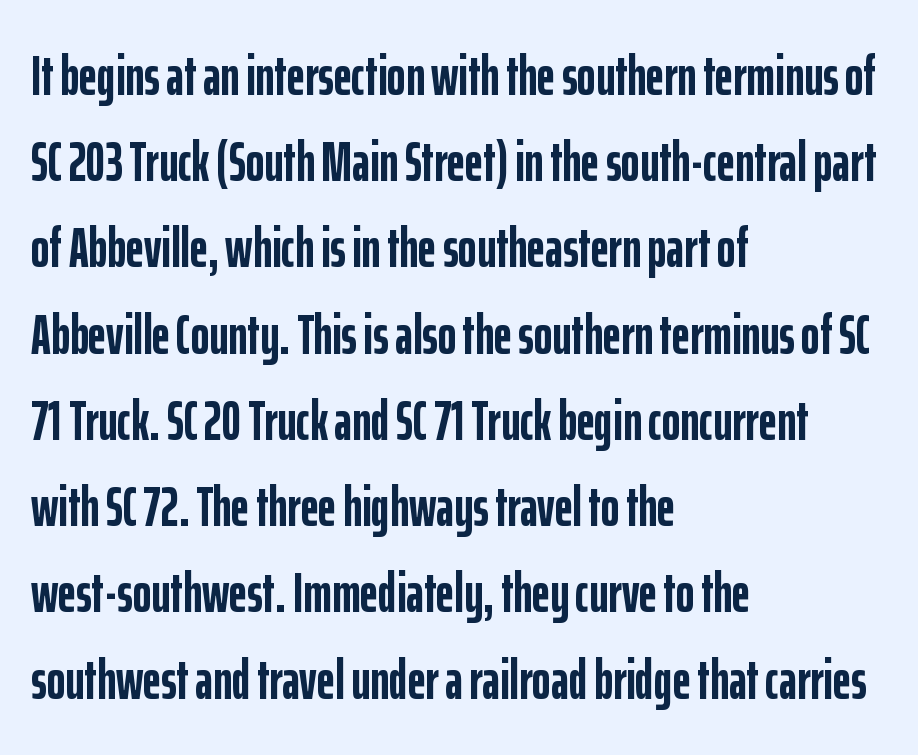
Nothing sits at the stroke ends, so this counts as sans-serif. The specimen reads as upright at a glance. The glyphs are unaccompanied by any horizontal stroke below them. Short note: letters normally spaced.
